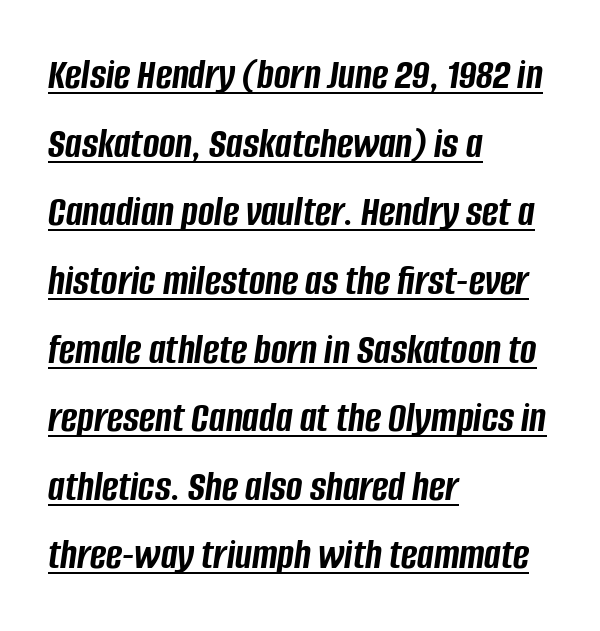
Q: Is the text bold? A: Yes.
Q: Is the text italic (slanted)? A: Yes, it leans right by about 8 degrees.
Q: Is the text underlined? A: Yes.
Q: How is the paragraph aligned? A: Left-aligned.
Q: Is the spacing between letters normal or unusually wide? A: Normal.
Q: Is the spacing between lines tight, normal or loose? A: Normal.
Q: Width (condensed, normal, or wide)? A: Condensed.
Q: Stroke contrast? A: Low.
Q: x-height? A: Large.
Q: Monospaced? A: No.
